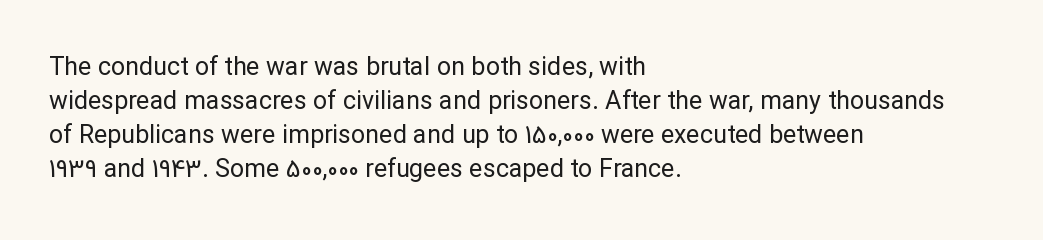
{"italic": "no", "bold": "no", "underline": "no", "align": "left", "line_spacing": "normal", "line_spacing_ratio": 1.36, "letter_spacing": "normal", "letter_spacing_em": 0.0, "glyph_px": 25}
